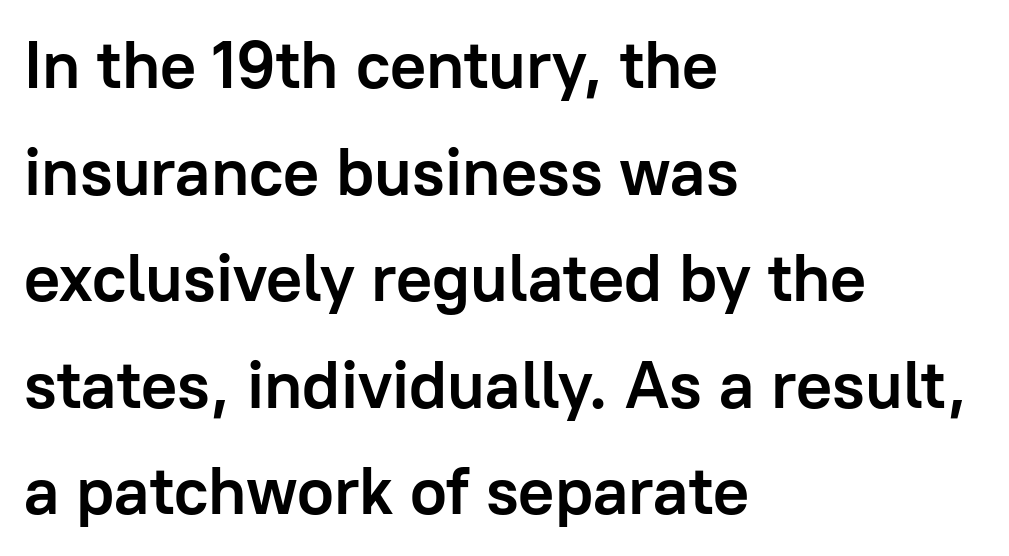
Between one letter and the next there's only the usual sliver of space. The type family on display is of the sans-serif kind. Heavy-handed strokes throughout: this text is bold. Note the varied advance widths — an 'i' is clearly narrower than an 'm'. Reading down the column, the eye jumps a familiar distance to each next line.
